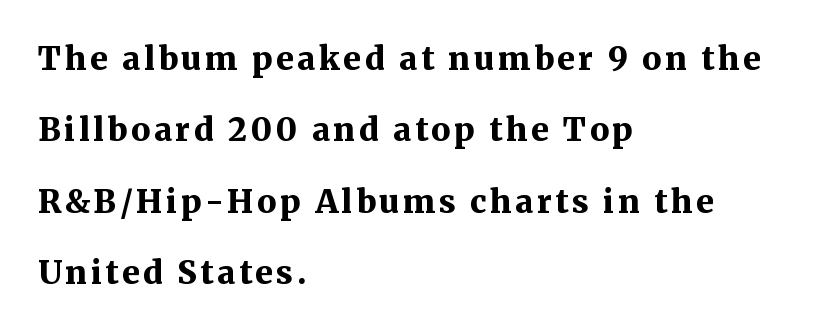
Q: Is the text bold? A: Yes.
Q: Is the text italic (slanted)? A: No, it is upright.
Q: Is the typeface a serif or a sans-serif typeface? A: Serif.
Q: Is the text underlined? A: No.
Q: How is the paragraph aligned? A: Left-aligned.
Q: Is the spacing between lines tight, normal or loose? A: Loose.
Q: Width (condensed, normal, or wide)? A: Normal.
Q: Stroke contrast? A: Medium.
Q: x-height? A: Medium.
Q: Monospaced? A: No.
